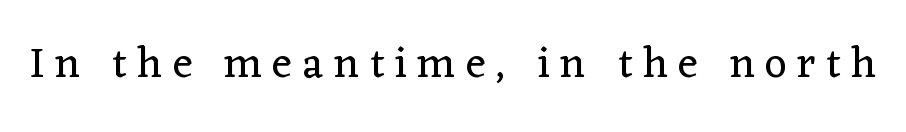
The image shows 43 px regular-weight serif type, upright; set unusually wide letter spacing (+0.24 em), not underlined; low stroke contrast and a medium x-height.
